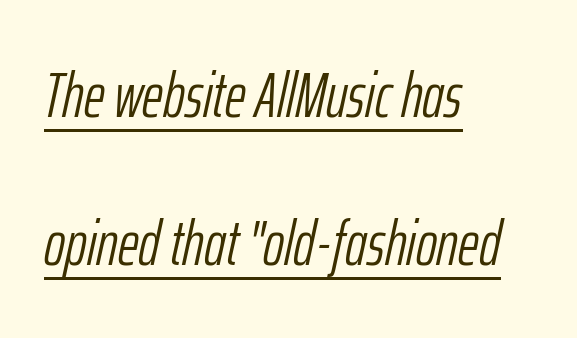
A typesetter would call this proportional, since set widths differ per character. Compared with a centered layout, this one pins lines to the left instead. No extra tracking has been applied to these lines. Honestly, the rows look like they've been pulled way apart. Students, observe the line beneath the letters — that is underlining. Compared with ordinary roman type, these characters are visibly tilted.
